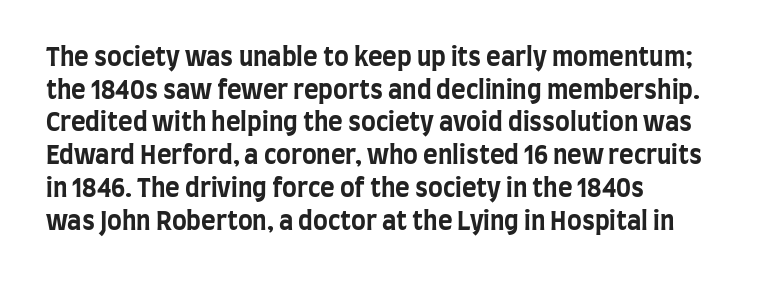
{"italic": "no", "bold": "yes", "underline": "no", "align": "left", "line_spacing": "normal", "line_spacing_ratio": 1.31, "letter_spacing": "normal", "letter_spacing_em": 0.0, "glyph_px": 25}
